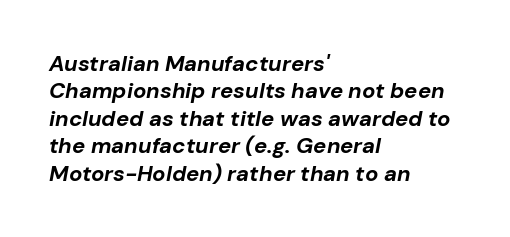
Does the leading feel generous? No, just average. Tall strokes in this sample are angled rather than plumb. The paragraph shown leans on its left margin. Any mark beneath the type? The region is blank. Tracking here is standard; glyphs follow each other at the usual distance. Summary of weight: heavy, a full bold.
